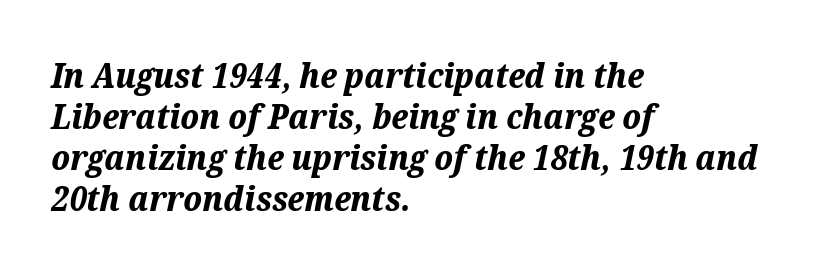
Spacing verdict: proportional, widths tailored to each character. Reading down the block, your eye returns to a fixed left position each line. In terms of posture, this sample is oblique. How are the letters spaced? Ordinarily, with no added tracking. The characters look thick and weighty, a clear bold. Check under the words: just untouched page.
